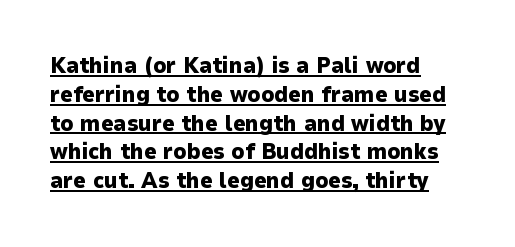
{"italic": "no", "bold": "yes", "underline": "yes", "align": "left", "line_spacing": "normal", "line_spacing_ratio": 1.31, "letter_spacing": "normal", "letter_spacing_em": 0.0, "glyph_px": 22}
